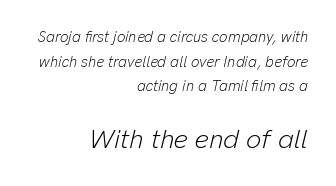
{"italic": "yes", "lean": "right", "slant_degrees": 13, "bold": "no", "underline": "no", "align": "right", "line_spacing": "normal", "line_spacing_ratio": 1.64, "letter_spacing": "normal", "letter_spacing_em": 0.0, "larger_block": "second", "size_ratio": 1.8, "glyph_px": 27}
